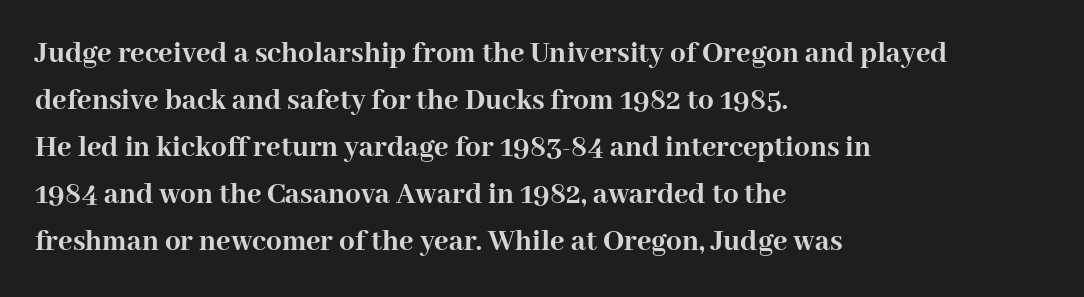
Q: Is the text bold? A: Yes.
Q: Is the text italic (slanted)? A: No, it is upright.
Q: Is the typeface a serif or a sans-serif typeface? A: Serif.
Q: Is the text underlined? A: No.
Q: How is the paragraph aligned? A: Left-aligned.
Q: Is the spacing between letters normal or unusually wide? A: Normal.
Q: Is the spacing between lines tight, normal or loose? A: Normal.
Q: Width (condensed, normal, or wide)? A: Normal.
Q: Stroke contrast? A: High.
Q: x-height? A: Medium.
Q: Monospaced? A: No.
